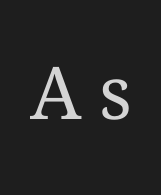
{"serif": "yes", "italic": "no", "bold": "no", "weight": "regular", "width": "normal", "stroke_contrast": "medium", "x_height": "medium", "monospaced": "no", "underline": "no", "letter_spacing": "wide", "letter_spacing_em": 0.24, "glyph_px": 73}
